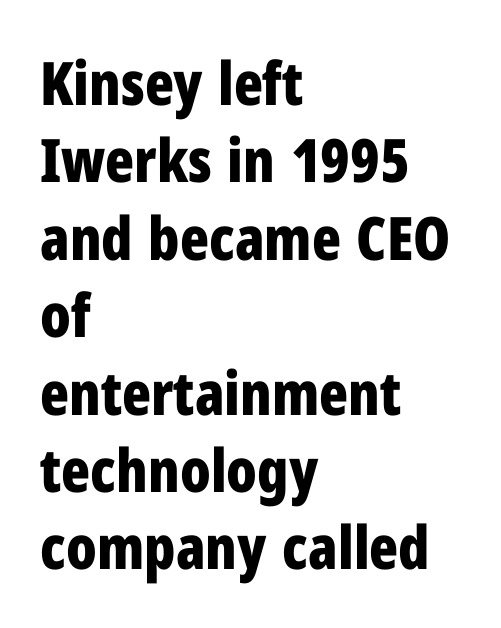
The image shows 60 px bold, condensed sans-serif type, upright; set left-aligned, normal line spacing (1.29x), normal letter spacing, not underlined; low stroke contrast and a medium x-height.
